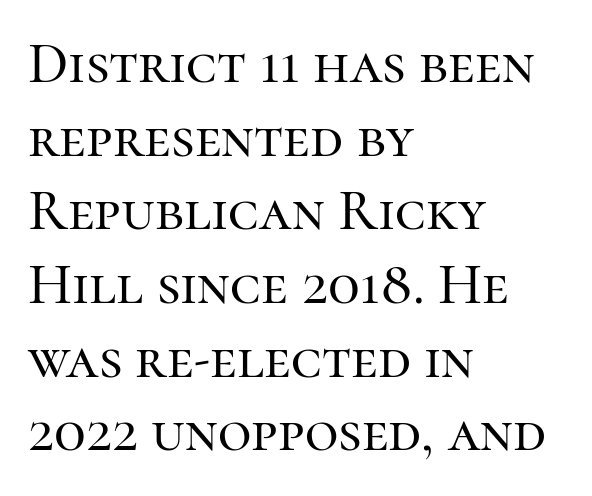
The image shows 58 px serif type, upright; set left-aligned, normal line spacing (1.27x), normal letter spacing, not underlined; high stroke contrast and a medium x-height.
